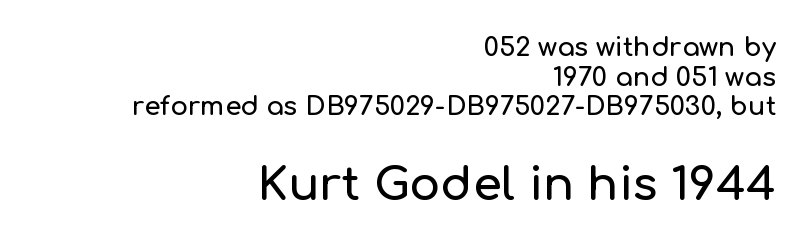
The image shows 46 px sans-serif type, upright; set right-aligned, tight line spacing (1.14x), normal letter spacing, not underlined; the second (bottom) block is 1.77x larger; low stroke contrast and a medium x-height.
